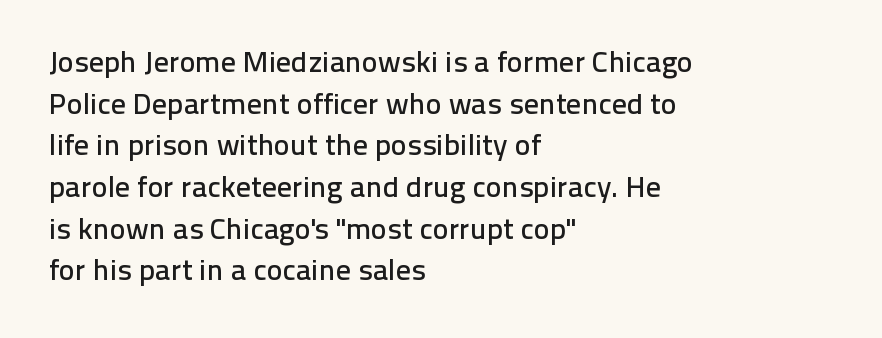
The image shows 30 px sans-serif type, upright; set left-aligned, normal line spacing (1.39x), normal letter spacing, not underlined; low stroke contrast and a medium x-height.
